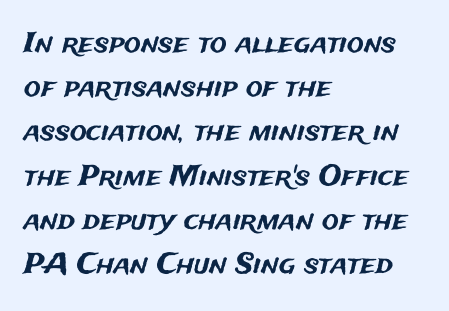
Q: Is the text italic (slanted)? A: Yes.
Q: Is the typeface a serif or a sans-serif typeface? A: Sans-serif.
Q: Is the text underlined? A: No.
Q: How is the paragraph aligned? A: Left-aligned.
Q: Is the spacing between letters normal or unusually wide? A: Normal.
Q: Is the spacing between lines tight, normal or loose? A: Normal.
Q: Width (condensed, normal, or wide)? A: Normal.
Q: Stroke contrast? A: Medium.
Q: x-height? A: Medium.
Q: Monospaced? A: No.
